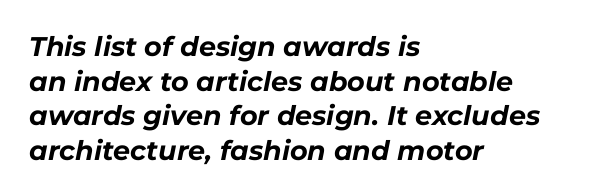
The image shows 27 px bold type, italic (leaning right); set left-aligned, normal line spacing (1.28x), normal letter spacing, not underlined.
